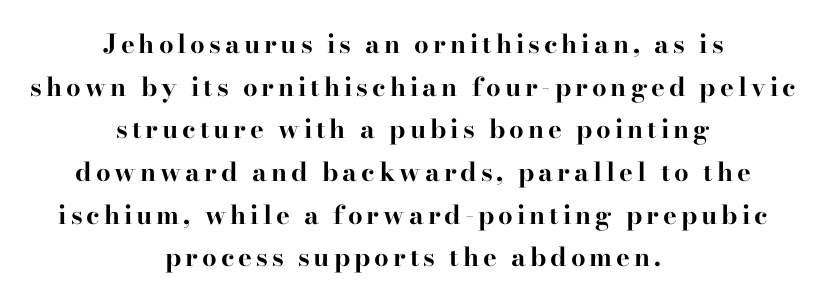
Q: Is the text bold? A: Yes.
Q: Is the text italic (slanted)? A: No, it is upright.
Q: Is the text underlined? A: No.
Q: How is the paragraph aligned? A: Centered.
Q: Is the spacing between lines tight, normal or loose? A: Normal.
